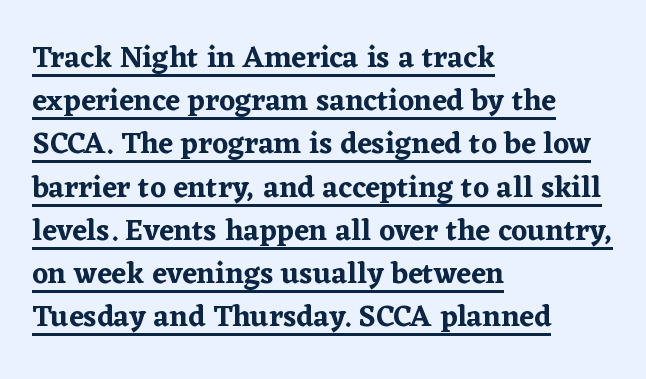
Leftover space on each line is placed entirely after the last word. A typesetter would mark this as roman, not italic. A serif font was chosen for this passage. The space between consecutive lines is moderate. Caption: lettering with a line underneath.
